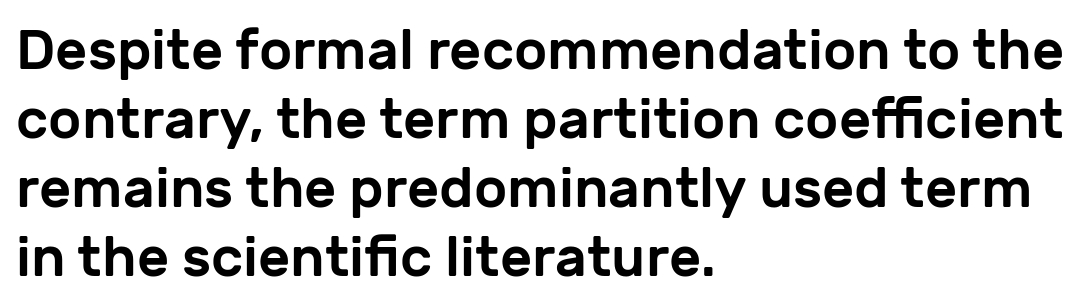
The image shows 56 px sans-serif type, upright; set left-aligned, line spacing 1.23x, normal letter spacing, not underlined; low stroke contrast and a medium x-height.
